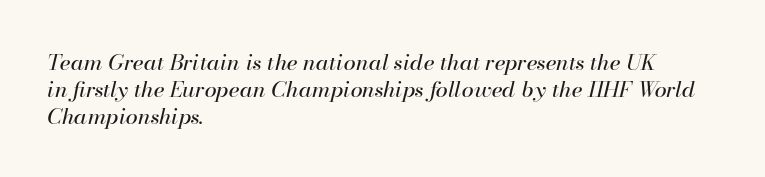
This rendering features lettering with no underline. Tracking value appears to be zero — textbook default spacing. The specimen reads as italic at a glance. Every row of glyphs begins at an identical x-position on the left. A light-to-regular cut is what we see here.
